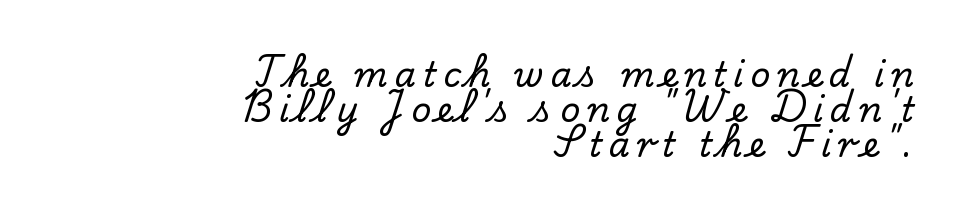
Here the designer chose a conventional face with non-uniform glyph widths. Each word looks stretched out because of the extra space between its letters. Decoration check: the copy has no underline. Is the block centered? No — it sits flush against the right margin.
